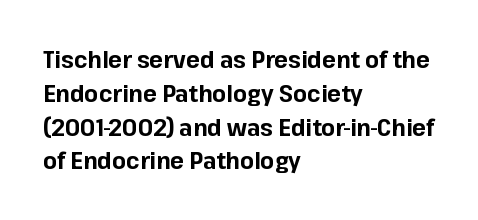
{"italic": "no", "bold": "yes", "underline": "no", "align": "left", "line_spacing": "normal", "line_spacing_ratio": 1.47, "letter_spacing": "normal", "letter_spacing_em": 0.0, "glyph_px": 23}
